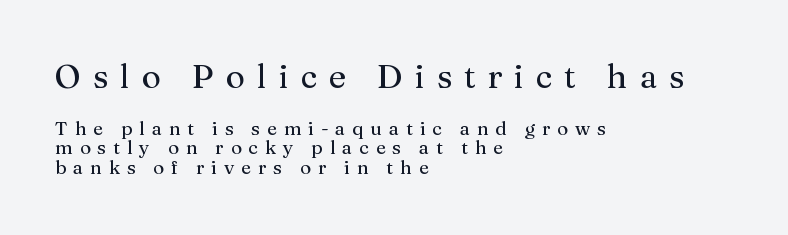
{"serif": "yes", "italic": "no", "width": "normal", "stroke_contrast": "medium", "x_height": "medium", "monospaced": "no", "underline": "no", "align": "left", "line_spacing": "tight", "line_spacing_ratio": 1.04, "letter_spacing": "wide", "letter_spacing_em": 0.36, "larger_block": "first", "size_ratio": 1.74, "glyph_px": 33}
